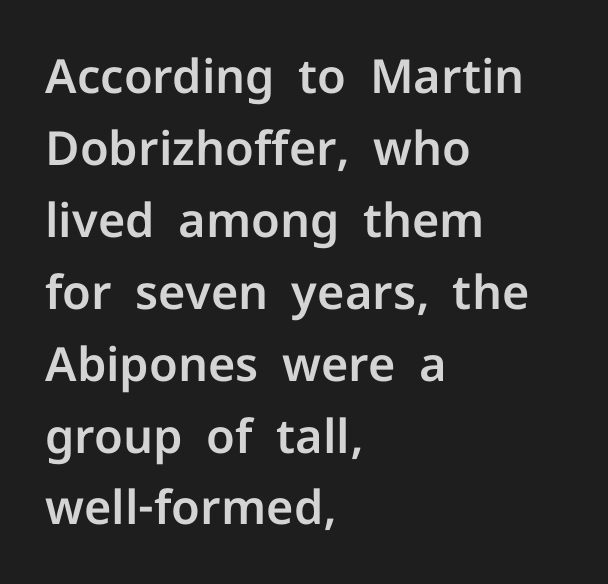
The image shows 47 px sans-serif type, upright; set left-aligned, normal line spacing (1.53x), normal letter spacing, not underlined; low stroke contrast and a medium x-height.
